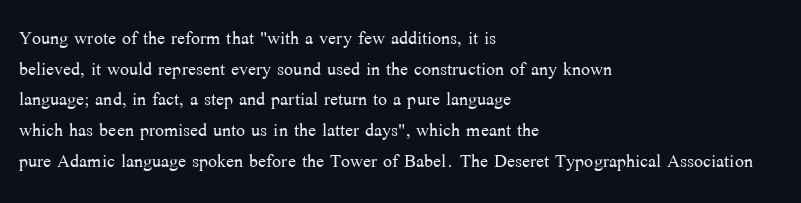
Q: Is the text bold? A: No.
Q: Is the text italic (slanted)? A: No, it is upright.
Q: Is the text underlined? A: No.
Q: How is the paragraph aligned? A: Left-aligned.
Q: Is the spacing between letters normal or unusually wide? A: Normal.
Q: Is the spacing between lines tight, normal or loose? A: Normal.
